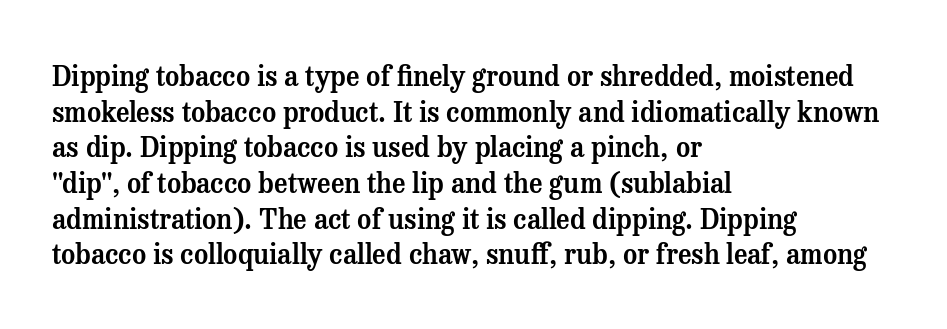
Q: Is the text italic (slanted)? A: No, it is upright.
Q: Is the text underlined? A: No.
Q: How is the paragraph aligned? A: Left-aligned.
Q: Is the spacing between letters normal or unusually wide? A: Normal.
Q: Is the spacing between lines tight, normal or loose? A: Normal.
